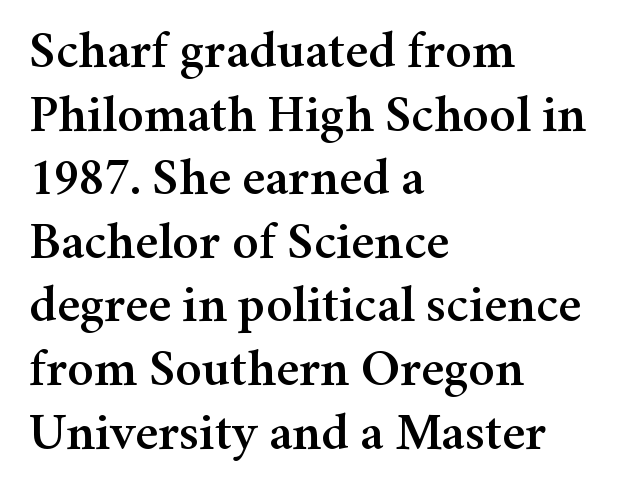
Q: Is the text italic (slanted)? A: No, it is upright.
Q: Is the typeface a serif or a sans-serif typeface? A: Serif.
Q: Is the text underlined? A: No.
Q: How is the paragraph aligned? A: Left-aligned.
Q: Is the spacing between letters normal or unusually wide? A: Normal.
Q: Width (condensed, normal, or wide)? A: Normal.
Q: Stroke contrast? A: Medium.
Q: x-height? A: Medium.
Q: Monospaced? A: No.
